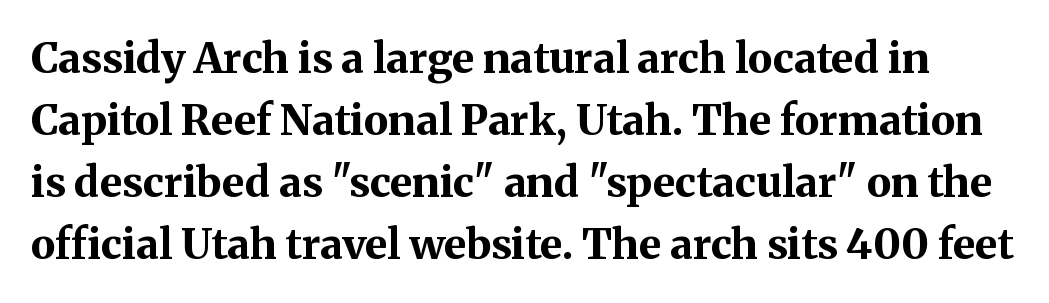
The image shows 42 px bold serif type, upright; set normal line spacing (1.48x), normal letter spacing, not underlined; medium stroke contrast and a medium x-height.
